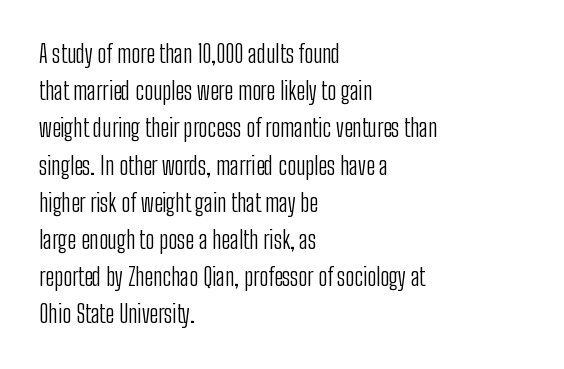
The image shows 24 px text type, upright; set left-aligned, normal line spacing (1.55x), normal letter spacing, not underlined.
